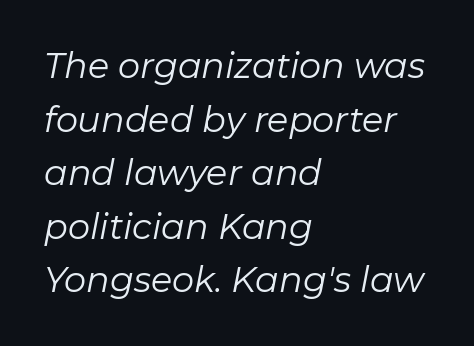
{"italic": "yes", "lean": "right", "slant_degrees": 11, "bold": "no", "weight": "regular", "width": "normal", "stroke_contrast": "low", "x_height": "medium", "monospaced": "no", "underline": "no", "align": "left", "line_spacing": "normal", "line_spacing_ratio": 1.53, "letter_spacing": "normal", "letter_spacing_em": 0.0, "glyph_px": 35}
